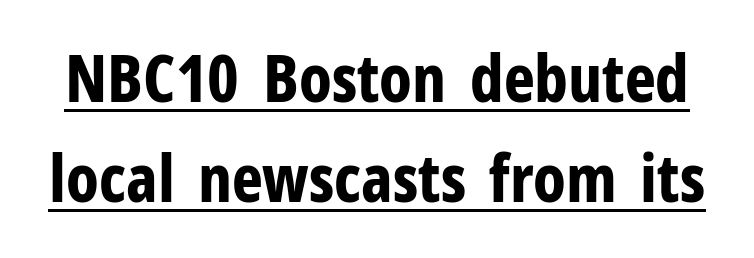
The image shows 66 px bold, condensed sans-serif type, upright; set normal line spacing (1.52x), normal letter spacing, underlined; low stroke contrast and a medium x-height.
